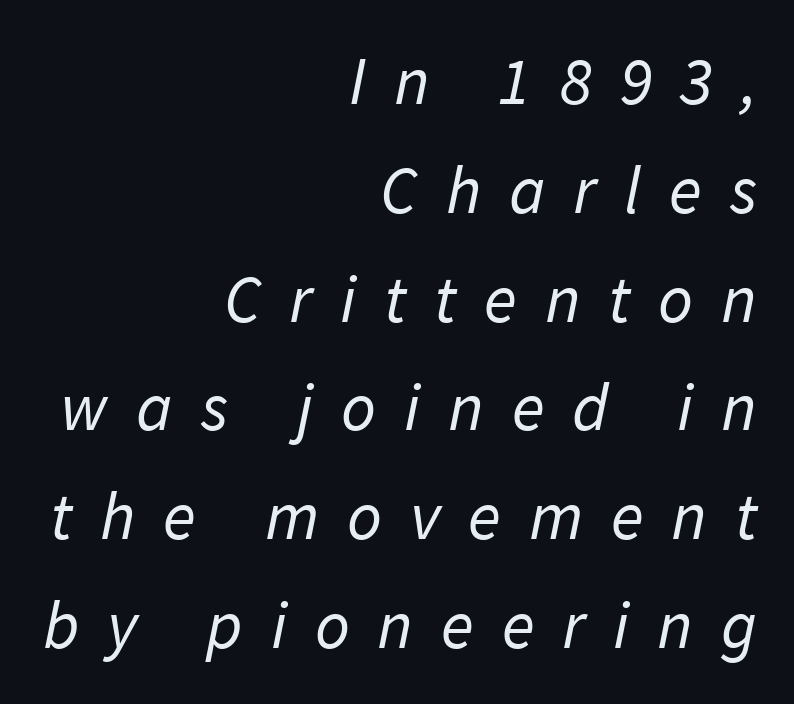
In terms of letterform style, serifs are entirely absent. The typesetting does not lean heavy: it is not bold. Varying glyph widths throughout — classic text-font behaviour. Regarding leading, the lines here are spaced in the standard way. Beneath every word, the page is bare.
